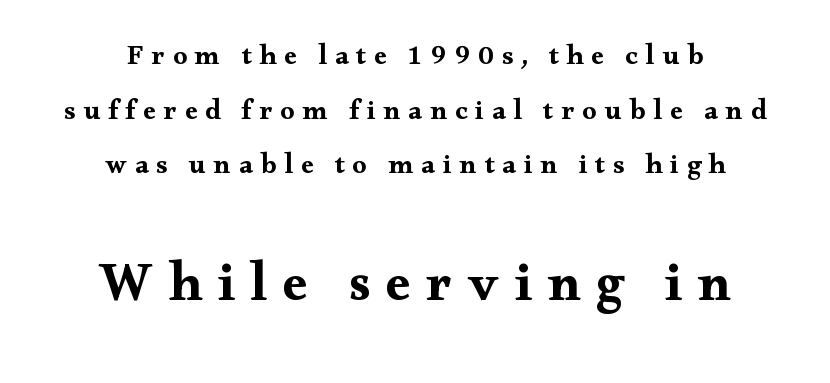
Successive baselines arrive slowly, with a big drop between each. No italicization has been applied; the sample stays upright. Visually, the bottom section dominates because its glyphs are scaled up. Type style note: has serifs. Display-style spreading of the glyphs; the letterfit is very open. This rendering uses center alignment, leaving both contours irregular but symmetric.
